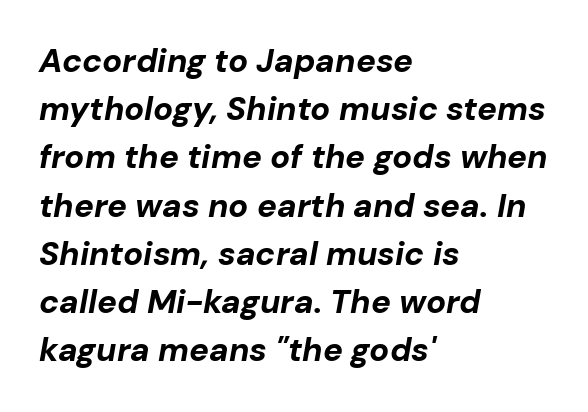
{"italic": "yes", "lean": "right", "slant_degrees": 10, "bold": "yes", "weight": "bold", "width": "normal", "stroke_contrast": "low", "x_height": "medium", "monospaced": "no", "underline": "no", "align": "left", "line_spacing": "normal", "line_spacing_ratio": 1.46, "letter_spacing": "normal", "letter_spacing_em": 0.0, "glyph_px": 33}
